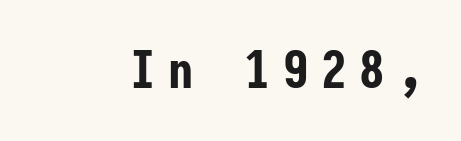
Q: Is the text bold? A: Yes.
Q: Is the text italic (slanted)? A: No, it is upright.
Q: Is the typeface a serif or a sans-serif typeface? A: Sans-serif.
Q: Is the text underlined? A: No.
Q: Is the spacing between letters normal or unusually wide? A: Unusually wide.
Q: Width (condensed, normal, or wide)? A: Condensed.
Q: Stroke contrast? A: Low.
Q: x-height? A: Medium.
Q: Monospaced? A: Yes.
